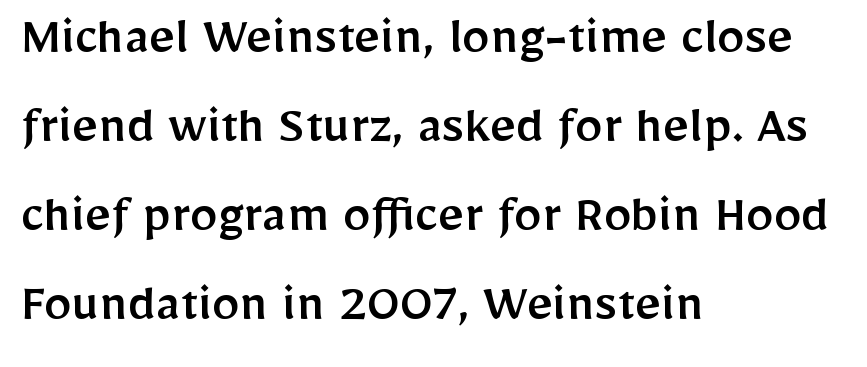
The image shows 56 px sans-serif type, upright; set left-aligned, normal line spacing (1.59x), normal letter spacing, not underlined; low stroke contrast and a medium x-height.
